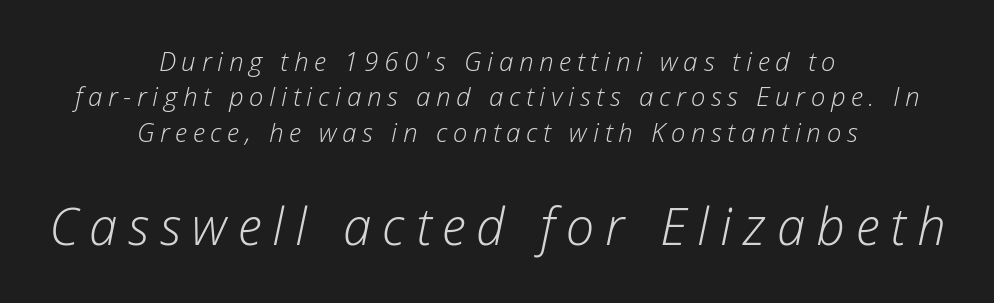
Q: Is the text bold? A: No.
Q: Is the text italic (slanted)? A: Yes, it leans right by about 12 degrees.
Q: Is the text underlined? A: No.
Q: How is the paragraph aligned? A: Centered.
Q: Is the spacing between letters normal or unusually wide? A: Unusually wide.
Q: Is the spacing between lines tight, normal or loose? A: Normal.
Q: Which block of text is set in a larger size, the first (top) or the second (bottom)? A: The second (bottom) one.
Q: Width (condensed, normal, or wide)? A: Normal.
Q: Stroke contrast? A: Low.
Q: x-height? A: Medium.
Q: Monospaced? A: No.
